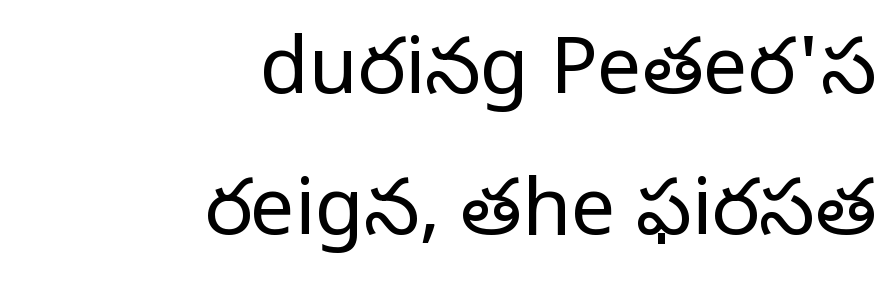
{"serif": "yes", "italic": "no", "bold": "no", "weight": "regular", "width": "normal", "stroke_contrast": "low", "x_height": "large", "monospaced": "no", "underline": "no", "align": "right", "line_spacing_ratio": 1.78, "letter_spacing": "normal", "letter_spacing_em": 0.0, "glyph_px": 79}
